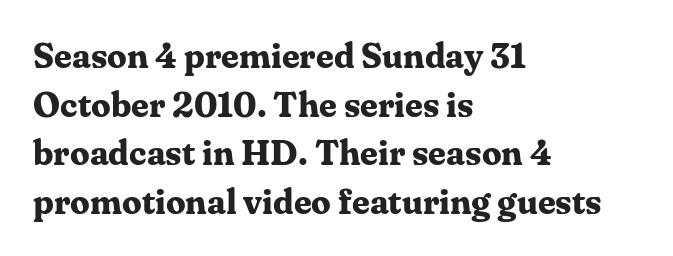
The space beneath each line is pristine and unruled. The letters advance in unequal steps, a hallmark of proportional type. The horizontal fit of the characters is conventional and even. Caption: bold face, heavy strokes. Teacher's note: observe the even left margin — that is flush-left alignment. Does the lettering tilt? It doesn't — this is upright.
